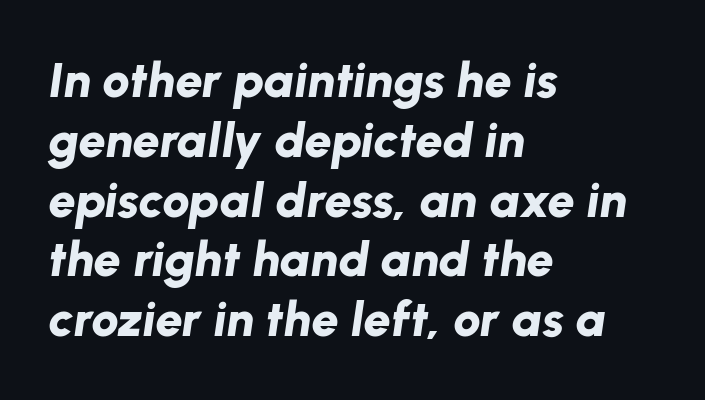
{"italic": "yes", "lean": "right", "slant_degrees": 8, "bold": "yes", "weight": "bold", "width": "normal", "stroke_contrast": "low", "x_height": "medium", "monospaced": "no", "underline": "no", "align": "left", "line_spacing_ratio": 1.22, "letter_spacing": "normal", "letter_spacing_em": 0.0, "glyph_px": 49}
